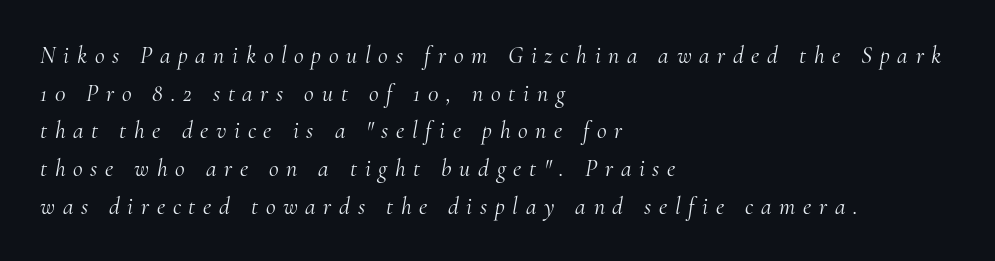
Q: Is the text bold? A: No.
Q: Is the text italic (slanted)? A: Yes, it leans right by about 10 degrees.
Q: Is the text underlined? A: No.
Q: How is the paragraph aligned? A: Left-aligned.
Q: Is the spacing between letters normal or unusually wide? A: Unusually wide.
Q: Is the spacing between lines tight, normal or loose? A: Normal.
